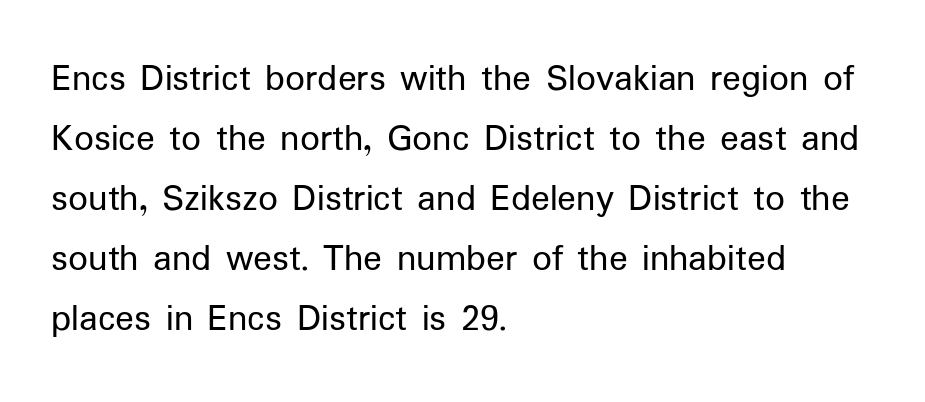
Compared with a typical body face, this is equally light or lighter still. Bare-footed words on every line. Note the varied advance widths — an 'i' is clearly narrower than an 'm'. In terms of leading, this rendering sits right in the middle.
